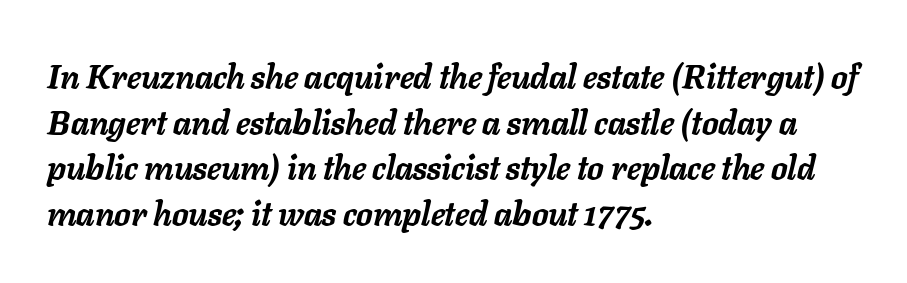
The strip under each line holds only bare page. You could call the tracking neutral — neither tight nor loose. Chunky letters — that's bold for sure. These lines stack with their left ends in a neat column.
